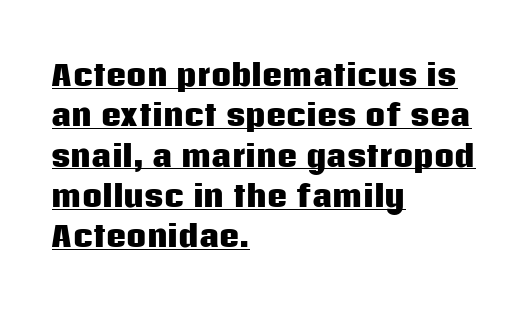
{"serif": "no", "italic": "no", "bold": "yes", "weight": "heavy", "width": "normal", "stroke_contrast": "low", "x_height": "large", "monospaced": "no", "underline": "yes", "align": "left", "line_spacing": "normal", "line_spacing_ratio": 1.44, "letter_spacing": "normal", "letter_spacing_em": 0.0, "glyph_px": 28}
